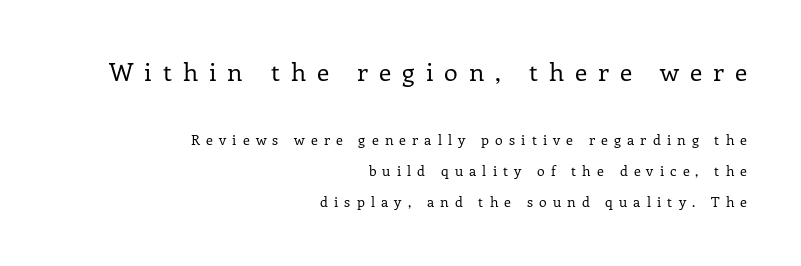
Q: Is the text bold? A: No.
Q: Is the text italic (slanted)? A: No, it is upright.
Q: Is the text underlined? A: No.
Q: How is the paragraph aligned? A: Right-aligned.
Q: Is the spacing between letters normal or unusually wide? A: Unusually wide.
Q: Is the spacing between lines tight, normal or loose? A: Loose.
Q: Which block of text is set in a larger size, the first (top) or the second (bottom)? A: The first (top) one.
